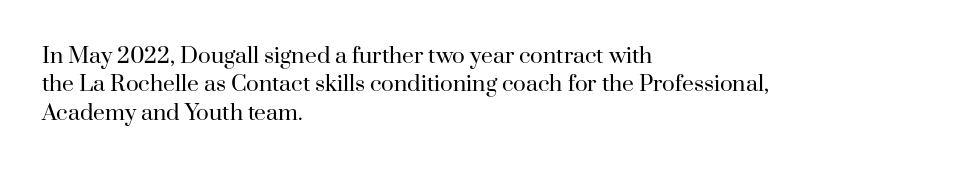
{"italic": "no", "bold": "no", "underline": "no", "align": "left", "line_spacing": "normal", "line_spacing_ratio": 1.35, "letter_spacing": "normal", "letter_spacing_em": 0.0, "glyph_px": 21}
